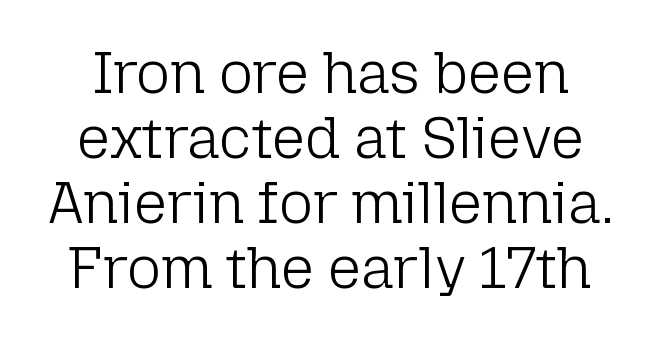
Q: Is the text bold? A: No.
Q: Is the text italic (slanted)? A: No, it is upright.
Q: Is the typeface a serif or a sans-serif typeface? A: Sans-serif.
Q: Is the text underlined? A: No.
Q: Is the spacing between letters normal or unusually wide? A: Normal.
Q: Is the spacing between lines tight, normal or loose? A: Tight.
Q: Width (condensed, normal, or wide)? A: Normal.
Q: Stroke contrast? A: Low.
Q: x-height? A: Medium.
Q: Monospaced? A: No.
